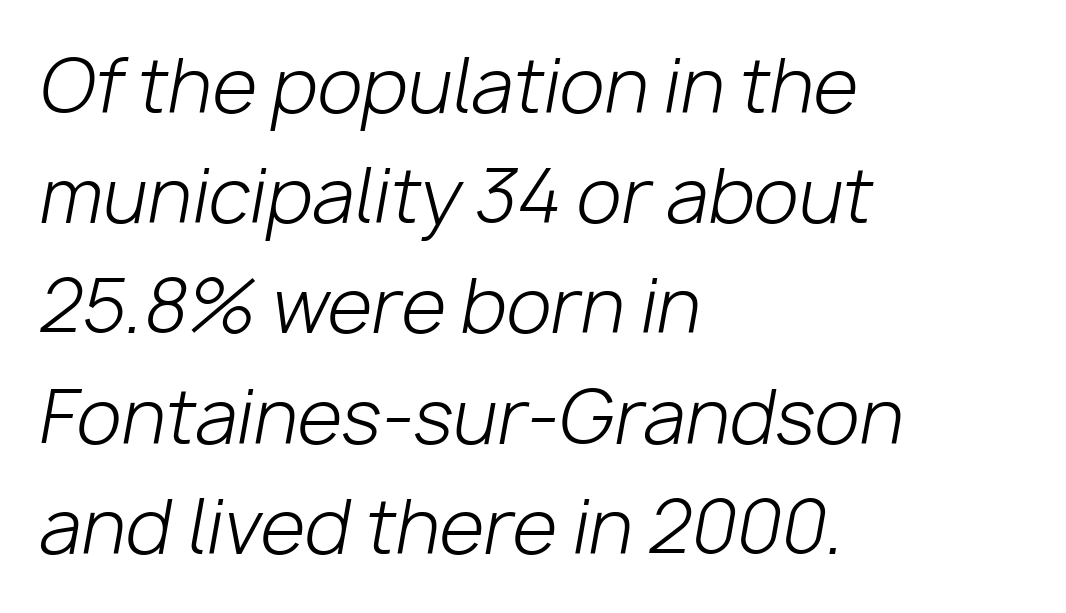
Q: Is the text bold? A: No.
Q: Is the text italic (slanted)? A: Yes, it leans right by about 10 degrees.
Q: Is the text underlined? A: No.
Q: How is the paragraph aligned? A: Left-aligned.
Q: Is the spacing between letters normal or unusually wide? A: Normal.
Q: Is the spacing between lines tight, normal or loose? A: Normal.
Q: Width (condensed, normal, or wide)? A: Normal.
Q: Stroke contrast? A: Low.
Q: x-height? A: Medium.
Q: Monospaced? A: No.
